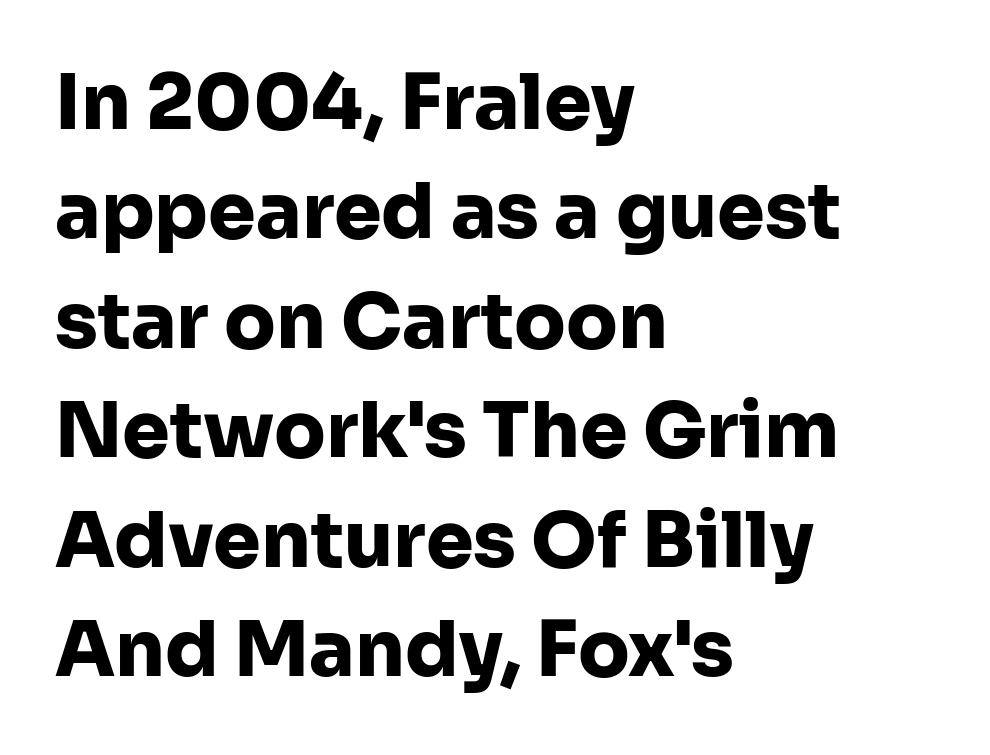
This sample has the flowing, uneven cadence of proportional lettering. Typographically, this falls in the sans-serif category. No word sits above an underline. Tracking value appears to be zero — textbook default spacing. The typesetter chose a ragged-right arrangement here. Posture: upright roman.
